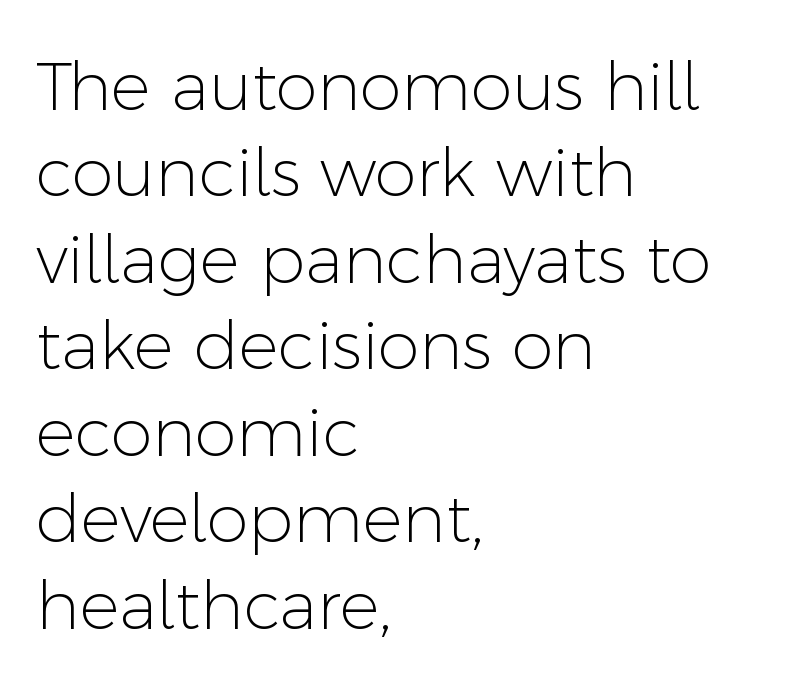
Q: Is the text bold? A: No.
Q: Is the text italic (slanted)? A: No, it is upright.
Q: Is the typeface a serif or a sans-serif typeface? A: Sans-serif.
Q: Is the text underlined? A: No.
Q: How is the paragraph aligned? A: Left-aligned.
Q: Is the spacing between letters normal or unusually wide? A: Normal.
Q: Is the spacing between lines tight, normal or loose? A: Normal.
Q: Width (condensed, normal, or wide)? A: Normal.
Q: Stroke contrast? A: Low.
Q: x-height? A: Medium.
Q: Monospaced? A: No.
